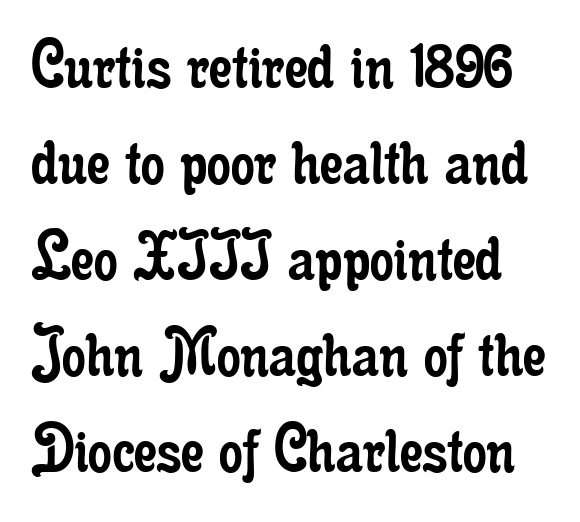
The image shows 75 px regular-weight, condensed serif type, upright; set normal line spacing (1.28x), normal letter spacing, not underlined; low stroke contrast and a small x-height.
